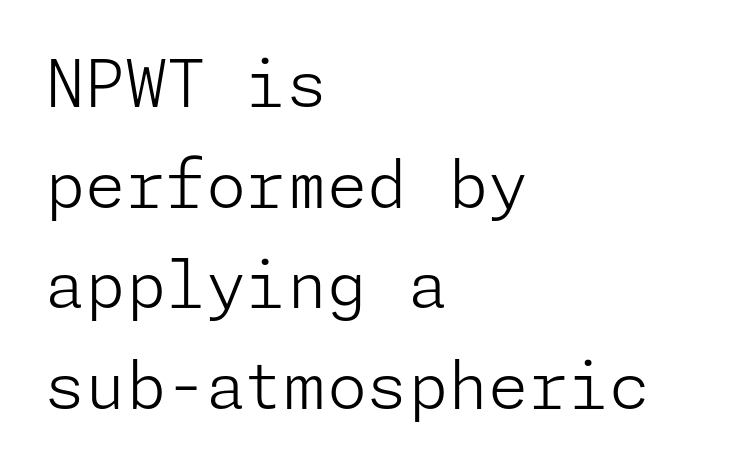
{"serif": "no", "italic": "no", "bold": "no", "weight": "light", "width": "normal", "stroke_contrast": "low", "x_height": "medium", "underline": "no", "align": "left", "line_spacing": "normal", "line_spacing_ratio": 1.55, "letter_spacing": "normal", "letter_spacing_em": 0.0, "glyph_px": 65}
